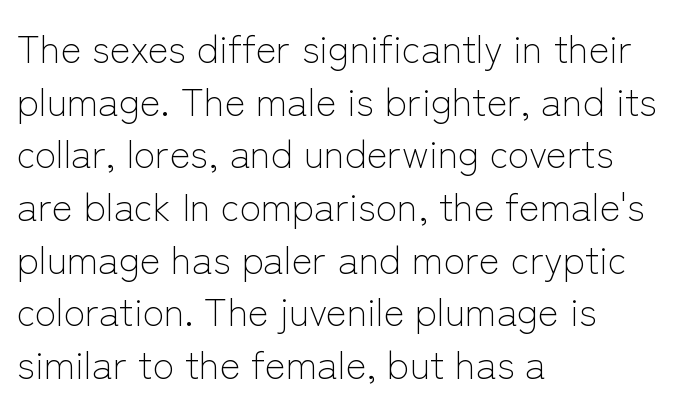
{"serif": "no", "italic": "no", "bold": "no", "weight": "light", "width": "normal", "stroke_contrast": "low", "x_height": "medium", "monospaced": "no", "underline": "no", "align": "left", "line_spacing": "normal", "line_spacing_ratio": 1.35, "letter_spacing": "normal", "letter_spacing_em": 0.0, "glyph_px": 39}
